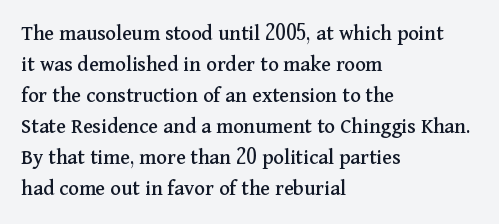
The image shows 22 px text type, upright; set left-aligned, normal line spacing (1.41x), normal letter spacing, not underlined.
